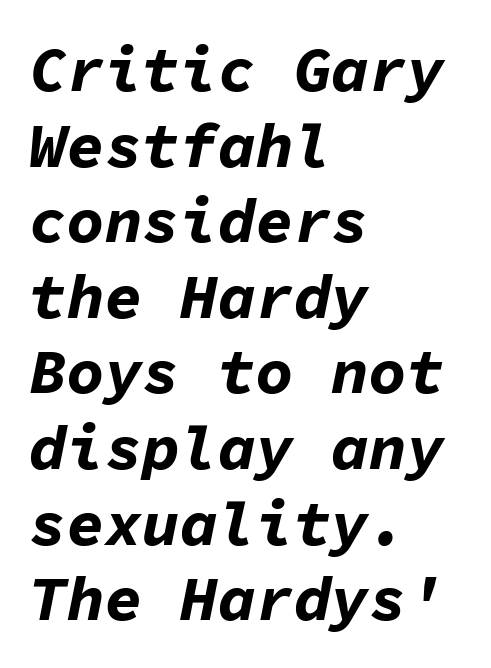
{"italic": "yes", "lean": "right", "slant_degrees": 11, "bold": "yes", "weight": "bold", "width": "normal", "stroke_contrast": "low", "x_height": "medium", "monospaced": "yes", "underline": "no", "align": "left", "line_spacing_ratio": 1.2, "letter_spacing": "normal", "letter_spacing_em": 0.0, "glyph_px": 63}
